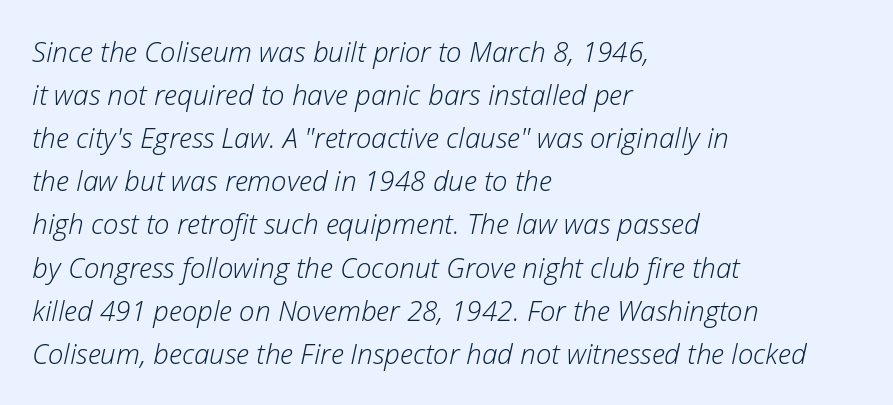
Q: Is the text bold? A: No.
Q: Is the text italic (slanted)? A: Yes, it leans right by about 12 degrees.
Q: Is the text underlined? A: No.
Q: How is the paragraph aligned? A: Left-aligned.
Q: Is the spacing between letters normal or unusually wide? A: Normal.
Q: Is the spacing between lines tight, normal or loose? A: Normal.
Q: Width (condensed, normal, or wide)? A: Normal.
Q: Stroke contrast? A: Low.
Q: x-height? A: Medium.
Q: Monospaced? A: No.
